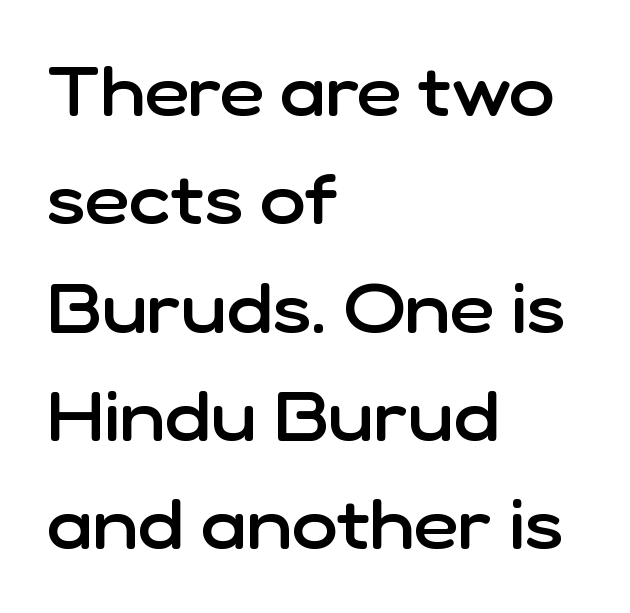
{"serif": "no", "italic": "no", "bold": "semi", "weight": "semibold", "width": "normal", "stroke_contrast": "low", "x_height": "medium", "monospaced": "no", "underline": "no", "align": "left", "line_spacing": "normal", "line_spacing_ratio": 1.57, "letter_spacing": "normal", "letter_spacing_em": 0.0, "glyph_px": 69}
